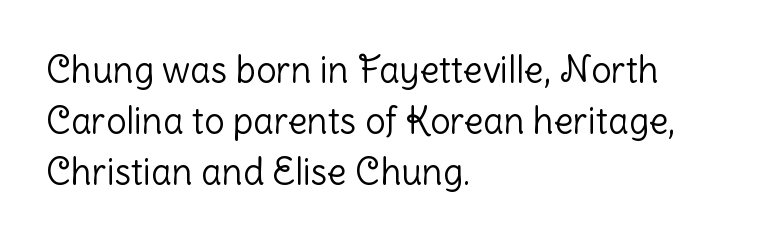
Q: Is the text bold? A: No.
Q: Is the text italic (slanted)? A: No, it is upright.
Q: Is the typeface a serif or a sans-serif typeface? A: Sans-serif.
Q: Is the text underlined? A: No.
Q: How is the paragraph aligned? A: Left-aligned.
Q: Is the spacing between letters normal or unusually wide? A: Normal.
Q: Is the spacing between lines tight, normal or loose? A: Normal.
Q: Width (condensed, normal, or wide)? A: Normal.
Q: Stroke contrast? A: Low.
Q: x-height? A: Medium.
Q: Monospaced? A: No.
